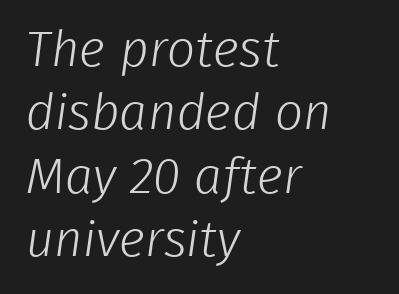
{"serif": "no", "bold": "no", "weight": "light", "width": "normal", "stroke_contrast": "low", "x_height": "medium", "monospaced": "no", "underline": "no", "align": "left", "line_spacing": "normal", "line_spacing_ratio": 1.27, "letter_spacing": "normal", "letter_spacing_em": 0.0, "glyph_px": 50}
